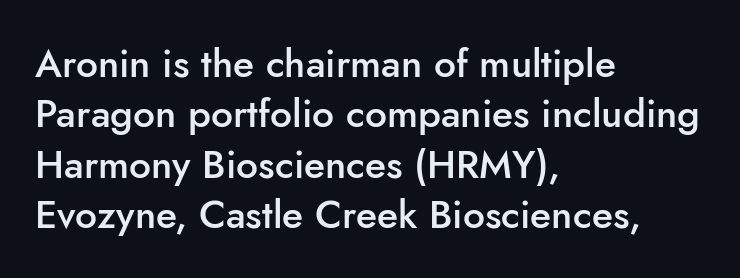
The image shows 39 px semibold sans-serif type, upright; set left-aligned, normal line spacing (1.29x), normal letter spacing, not underlined; low stroke contrast and a small x-height.
